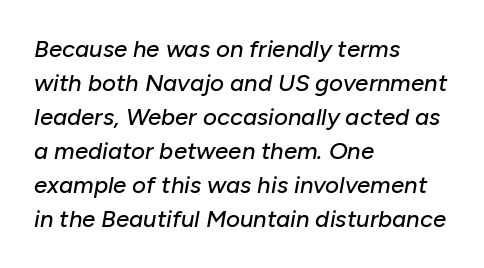
The image shows 24 px text type, italic (leaning right); set left-aligned, normal line spacing (1.42x), normal letter spacing, not underlined.
